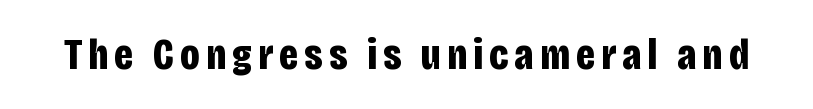
Does the type have serifs? No, each stem ends abruptly. Letters rest on an invisible, unmarked baseline. Posture: straight, roman, zero tilt. You could not count columns in this text — the font is proportionally spaced. The face used here has the dense, thick strokes of a bold.
